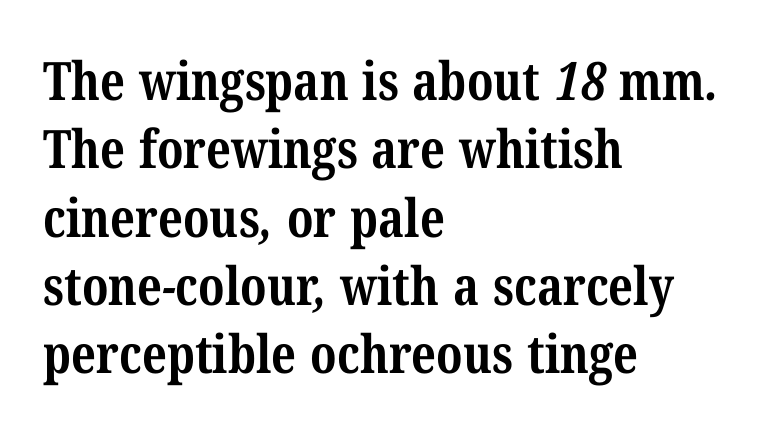
The lines in this sample share a left origin and differ only in where they stop. This sample keeps an unexceptional amount of space between lines. A full-strength bold gives these letters their thick strokes. The string is rendered with underlining switched off. What stands out about the letter spacing? Nothing — it is the standard amount.
